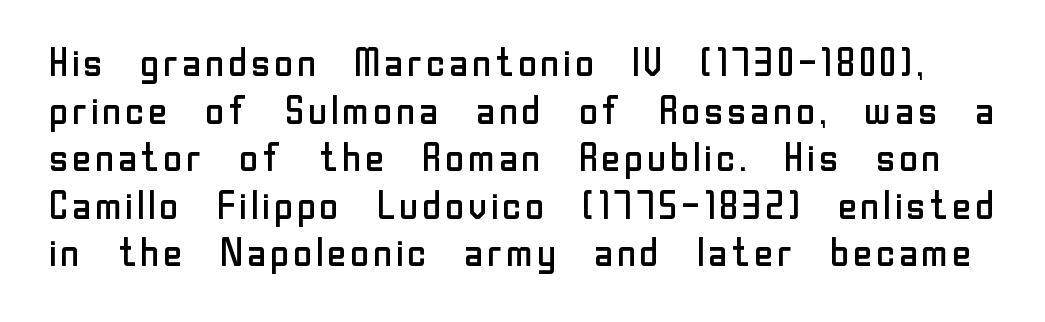
Q: Is the text bold? A: No.
Q: Is the text italic (slanted)? A: No, it is upright.
Q: Is the typeface a serif or a sans-serif typeface? A: Sans-serif.
Q: Is the text underlined? A: No.
Q: Is the spacing between letters normal or unusually wide? A: Normal.
Q: Width (condensed, normal, or wide)? A: Normal.
Q: Stroke contrast? A: Low.
Q: x-height? A: Medium.
Q: Monospaced? A: No.
